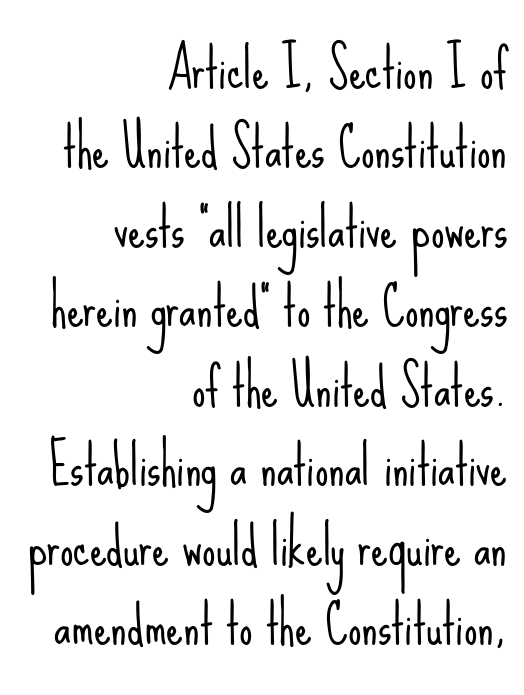
Caption: multi-line text, flush right, ragged left. This sample has the flowing, uneven cadence of proportional lettering. The letters look calm and open, with moderate or lighter stems. Tall strokes in this sample are plumb rather than angled. Clear beneath every line of the passage. A typesetter would call this zero additional tracking.
